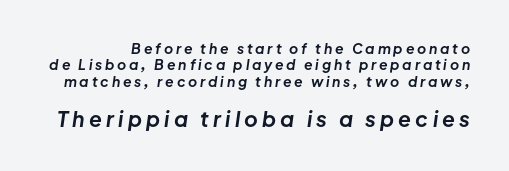
The image shows 21 px bold type, italic (leaning right); set line spacing 1.17x, unusually wide letter spacing (+0.2 em), not underlined; the second (bottom) block is 1.5x larger.
